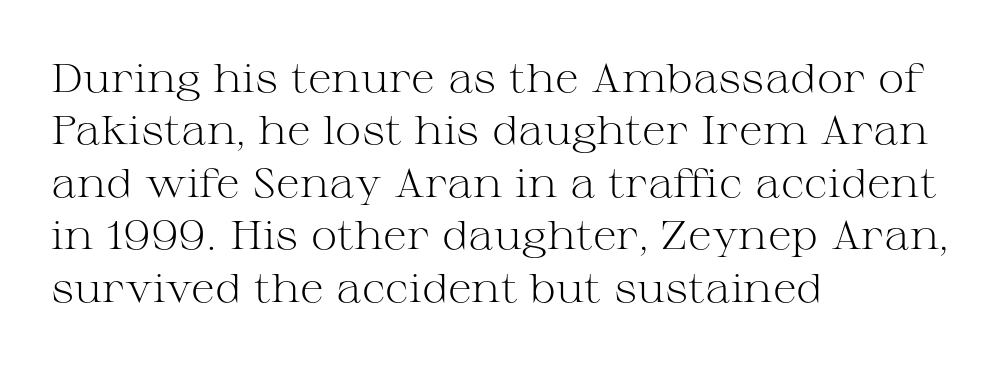
Regarding serifs, this sample has them. Varying glyph widths throughout — classic text-font behaviour. Nobody touched the tracking dial on this one. Layout note: lines flush left. The face looks like a standard text weight, possibly lighter. The string is rendered with underlining switched off.
